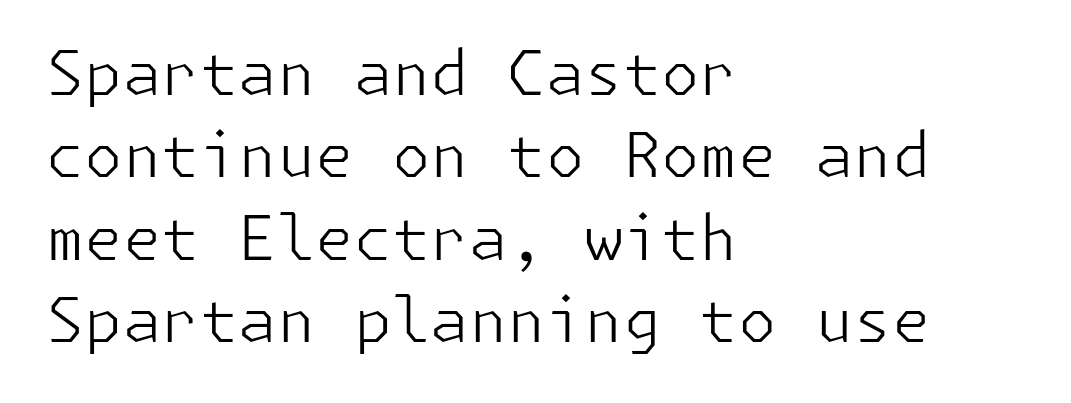
{"serif": "no", "italic": "no", "bold": "no", "weight": "light", "width": "normal", "stroke_contrast": "low", "x_height": "medium", "underline": "no", "align": "left", "line_spacing": "normal", "line_spacing_ratio": 1.33, "letter_spacing": "normal", "letter_spacing_em": 0.0, "glyph_px": 62}
